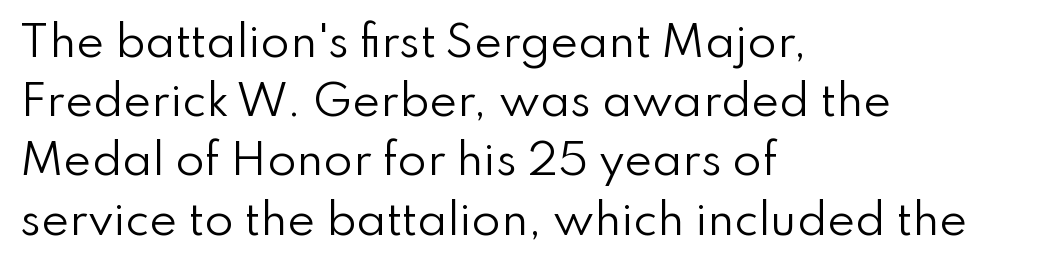
Between one letter and the next there's only the usual sliver of space. Ordinary non-slanted type is in use. These lines are rendered in a variable-pitch font. The compositor pushed each line to the left boundary.
